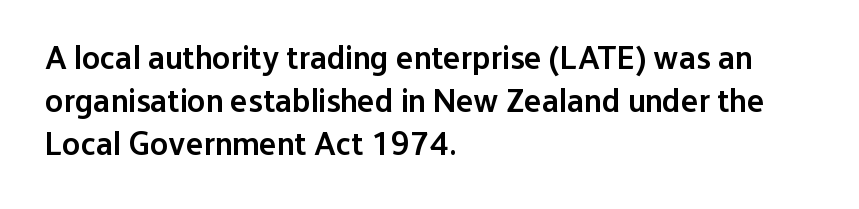
Check under the words: just untouched page. Where is the straight margin? On the left. The vertical gap from one line to the next is medium. Tall strokes in this sample are plumb rather than angled. No extra tracking has been applied to these lines.
